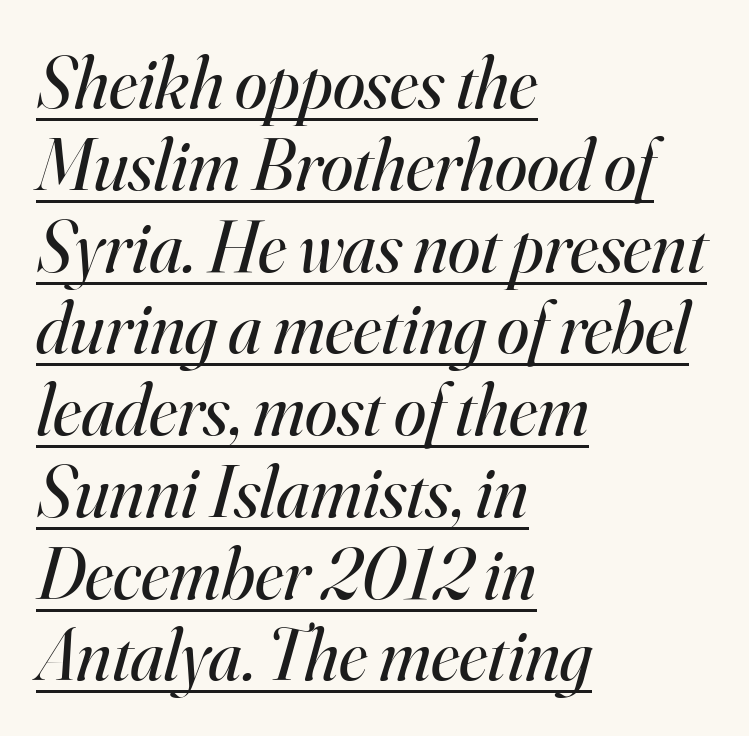
Q: Is the text bold? A: No.
Q: Is the text italic (slanted)? A: Yes, it leans right by about 16 degrees.
Q: Is the typeface a serif or a sans-serif typeface? A: Serif.
Q: Is the text underlined? A: Yes.
Q: How is the paragraph aligned? A: Left-aligned.
Q: Is the spacing between letters normal or unusually wide? A: Normal.
Q: Is the spacing between lines tight, normal or loose? A: Tight.
Q: Width (condensed, normal, or wide)? A: Normal.
Q: Stroke contrast? A: High.
Q: x-height? A: Small.
Q: Monospaced? A: No.
